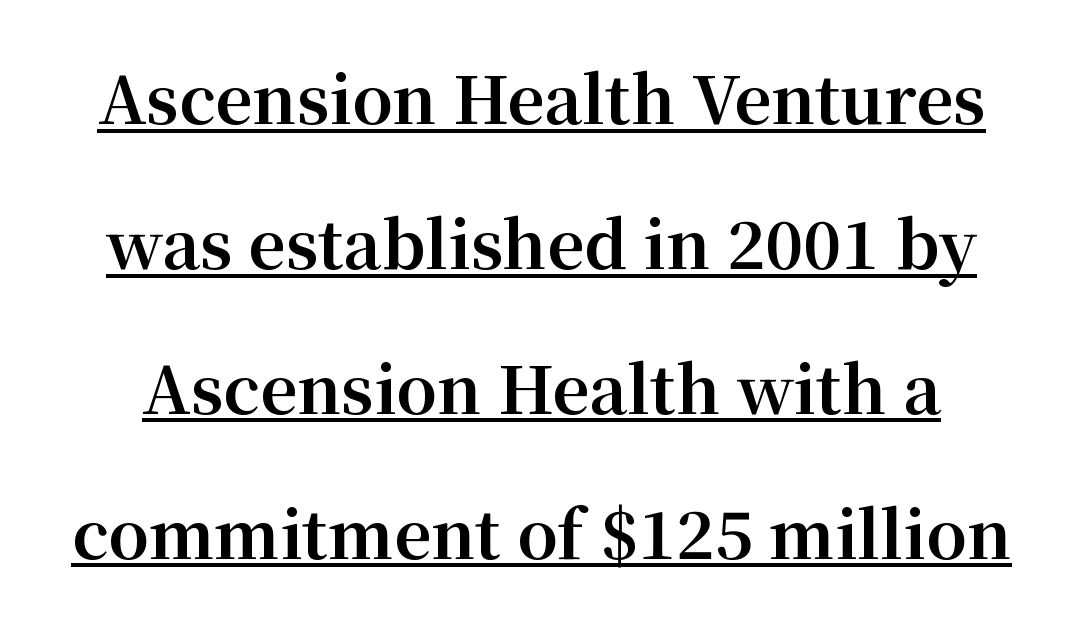
Q: Is the text bold? A: Yes.
Q: Is the text italic (slanted)? A: No, it is upright.
Q: Is the typeface a serif or a sans-serif typeface? A: Serif.
Q: Is the text underlined? A: Yes.
Q: Is the spacing between letters normal or unusually wide? A: Normal.
Q: Is the spacing between lines tight, normal or loose? A: Loose.
Q: Width (condensed, normal, or wide)? A: Normal.
Q: Stroke contrast? A: Medium.
Q: x-height? A: Medium.
Q: Monospaced? A: No.
